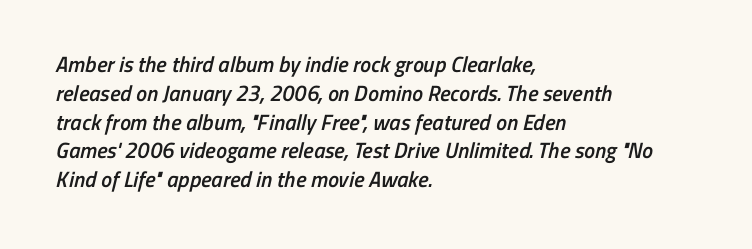
The gap between lines stays unmarked. Alignment: flush left. Emphasis by weight is partial: semibold. Quick note: interline space is typical. The rendering keeps characters at their native spacing.
